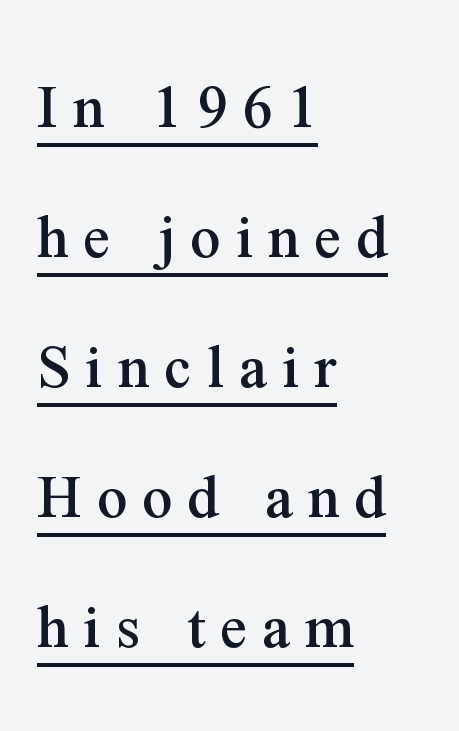
Summary of vertical rhythm: relaxed, with wide interline spacing. Tall strokes in this sample are plumb rather than angled. Beneath each row of characters lies a ruled line. The lines are quadded left. Between one letter and the next there's a generous, obvious gap. Proportional: the letters do not fall into vertical columns.
